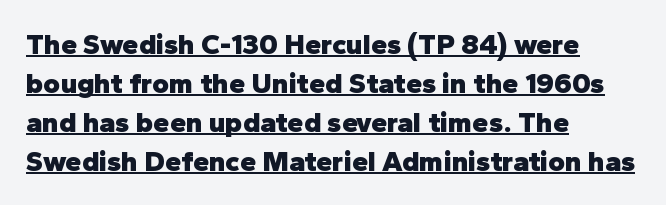
Q: Is the text bold? A: Yes.
Q: Is the text italic (slanted)? A: No, it is upright.
Q: Is the typeface a serif or a sans-serif typeface? A: Sans-serif.
Q: Is the text underlined? A: Yes.
Q: How is the paragraph aligned? A: Left-aligned.
Q: Is the spacing between letters normal or unusually wide? A: Normal.
Q: Is the spacing between lines tight, normal or loose? A: Normal.
Q: Width (condensed, normal, or wide)? A: Normal.
Q: Stroke contrast? A: Low.
Q: x-height? A: Medium.
Q: Monospaced? A: No.
